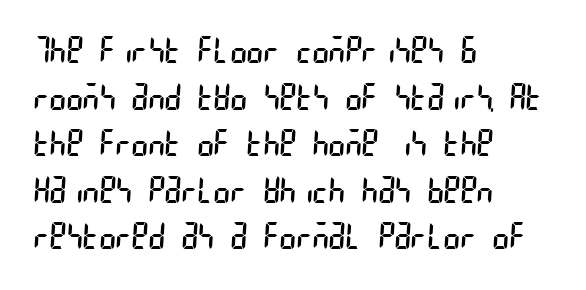
The image shows 35 px regular-weight, condensed sans-serif type; set left-aligned, normal line spacing (1.33x), normal letter spacing, not underlined; low stroke contrast and a large x-height.
